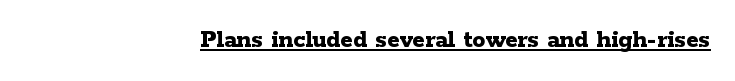
Ordinary non-slanted type is in use. Underlining? Definitely there. Does the weight exceed regular? Yes, all the way to bold. A student would call this right alignment; a typographer would say flush right, rag left. This sample uses plain, unmodified letter spacing.
